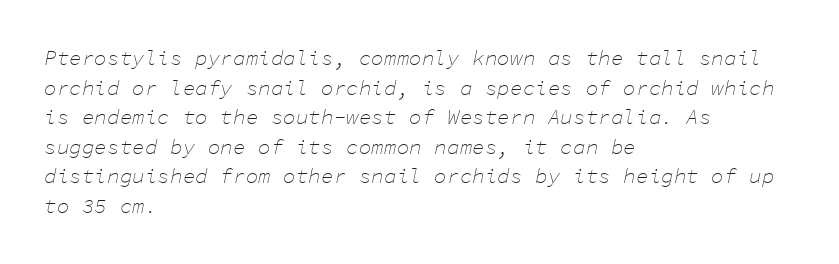
{"italic": "yes", "lean": "right", "slant_degrees": 11, "bold": "no", "underline": "no", "align": "left", "line_spacing": "normal", "line_spacing_ratio": 1.41, "letter_spacing": "normal", "letter_spacing_em": 0.0, "glyph_px": 21}
